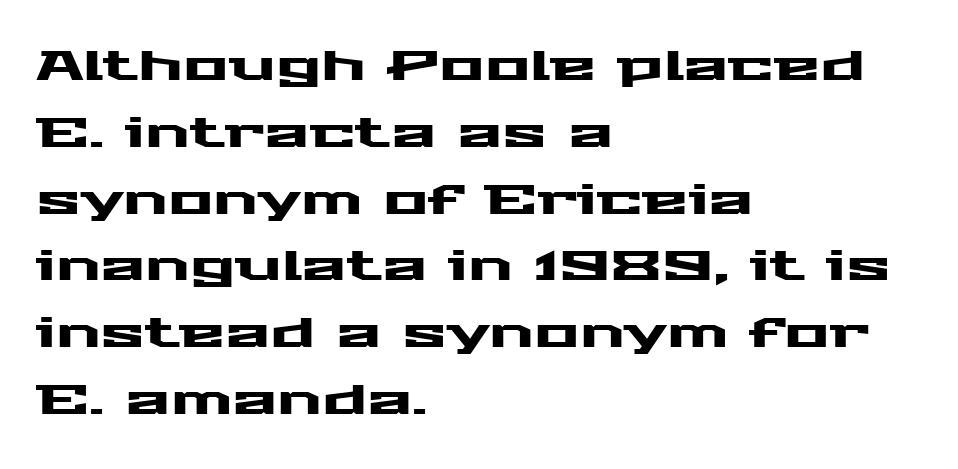
Designer's note — italics off, roman on. Short and long lines alike share a common starting point at left. Spacing verdict: proportional, widths tailored to each character. The rows are spaced the way most documents space them.
